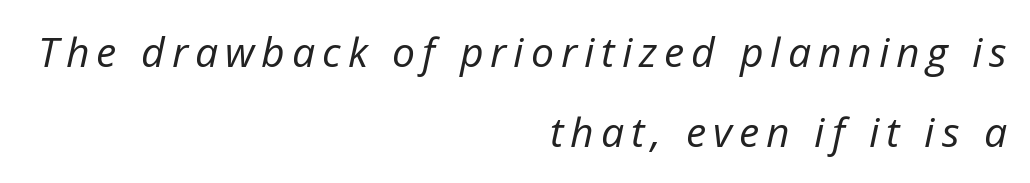
Proportional: the letters do not fall into vertical columns. The string is rendered with underlining switched off. No extra ink here — the face is not bold. The lettering tilts uniformly, giving the passage an italic look. Notice how the passage keeps a crisp vertical edge on the right only. How would I describe the line gaps? Wide and relaxed.
